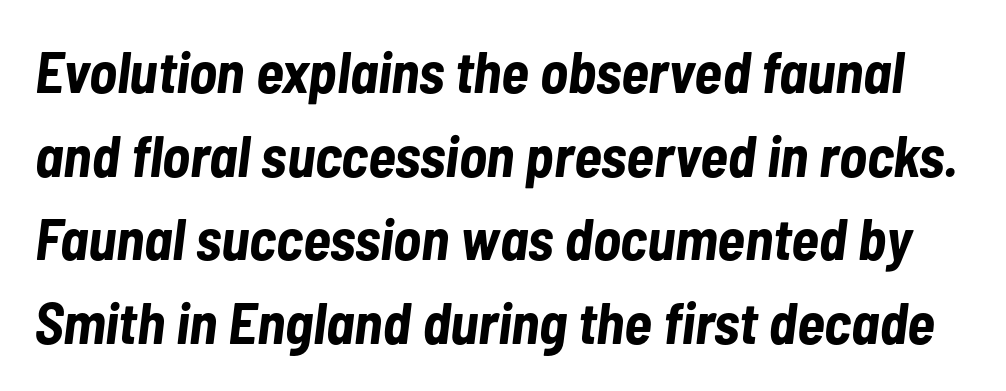
Q: Is the text bold? A: Yes.
Q: Is the text italic (slanted)? A: Yes, it leans right by about 7 degrees.
Q: Is the text underlined? A: No.
Q: Is the spacing between letters normal or unusually wide? A: Normal.
Q: Is the spacing between lines tight, normal or loose? A: Normal.
Q: Width (condensed, normal, or wide)? A: Condensed.
Q: Stroke contrast? A: Low.
Q: x-height? A: Medium.
Q: Monospaced? A: No.
